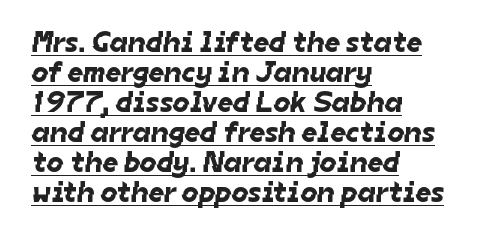
Beneath each row of characters lies a ruled line. Serifs: no, the terminals of the letterforms are clean. Horizontal alignment here is leftward, the default for most running prose. Words appear dense and cohesive because spacing is normal. The lines are packed closely together with very little leading. Looks like regular typesetting: each glyph gets only the width it needs.
